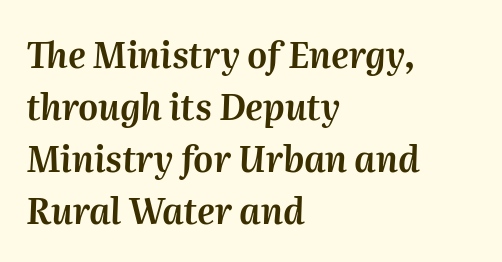
There's an unmistakable incline to the writing here. Do the characters align in a grid? No, the font is proportional. Vertical spacing — default. Just letters on the line, the space beneath them empty.
